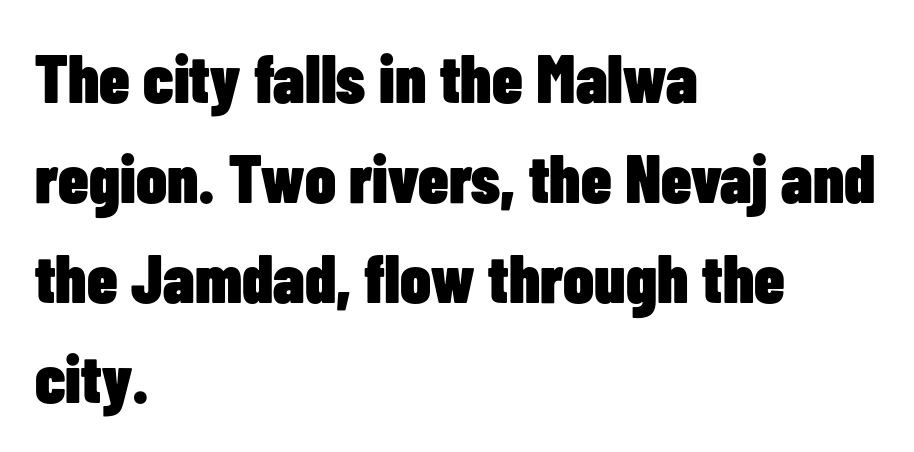
The image shows 68 px heavy, condensed sans-serif type, upright; set left-aligned, normal line spacing (1.47x), normal letter spacing, not underlined; low stroke contrast and a medium x-height.
